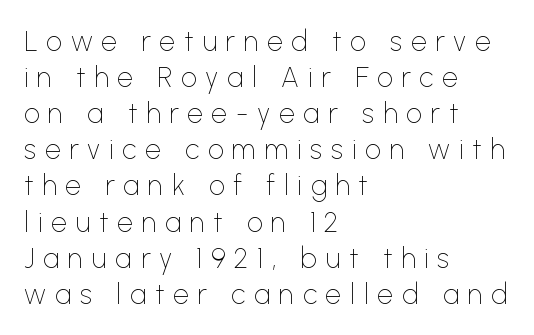
Q: Is the text bold? A: No.
Q: Is the text italic (slanted)? A: No, it is upright.
Q: Is the typeface a serif or a sans-serif typeface? A: Sans-serif.
Q: Is the text underlined? A: No.
Q: How is the paragraph aligned? A: Left-aligned.
Q: Is the spacing between letters normal or unusually wide? A: Unusually wide.
Q: Is the spacing between lines tight, normal or loose? A: Normal.
Q: Width (condensed, normal, or wide)? A: Normal.
Q: Stroke contrast? A: Low.
Q: x-height? A: Medium.
Q: Monospaced? A: No.
